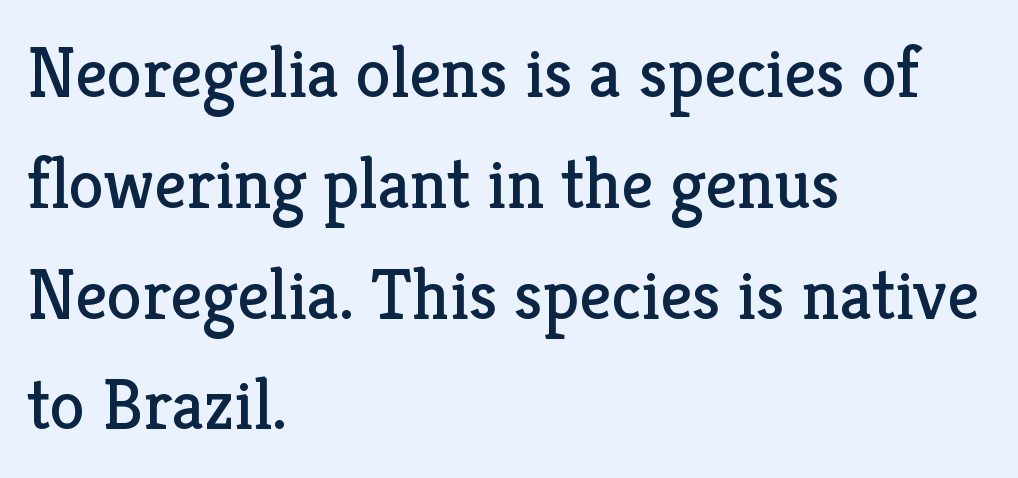
{"serif": "yes", "italic": "no", "bold": "no", "weight": "regular", "width": "normal", "stroke_contrast": "low", "x_height": "medium", "monospaced": "no", "underline": "no", "align": "left", "line_spacing": "normal", "line_spacing_ratio": 1.56, "letter_spacing": "normal", "letter_spacing_em": 0.0, "glyph_px": 71}
